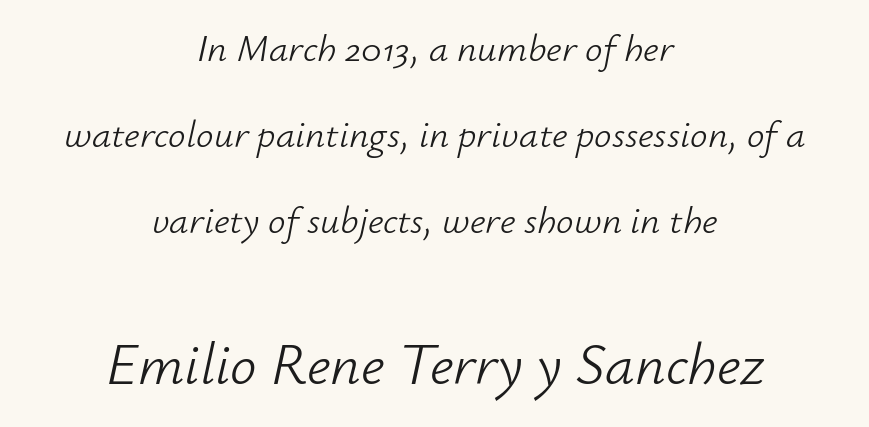
The letters in the lower block stand taller than those in the block above. Successive baselines arrive slowly, with a big drop between each. Short note: letters normally spaced. The whitespace from short lines is split evenly between both sides. Compared with a typical body face, this is equally light or lighter still. The passage shown is typed in a proportional face where columns would drift.
